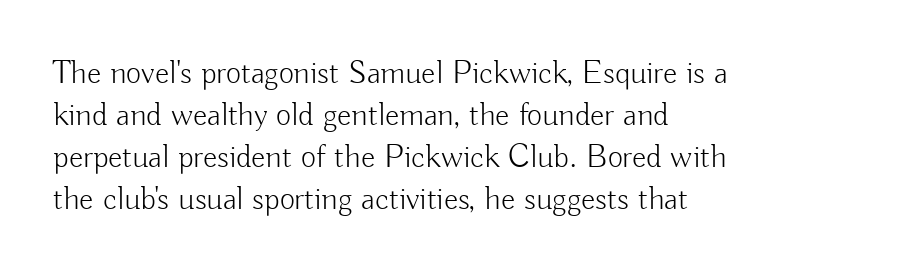
Q: Is the text bold? A: No.
Q: Is the text italic (slanted)? A: No, it is upright.
Q: Is the typeface a serif or a sans-serif typeface? A: Sans-serif.
Q: Is the text underlined? A: No.
Q: How is the paragraph aligned? A: Left-aligned.
Q: Is the spacing between letters normal or unusually wide? A: Normal.
Q: Is the spacing between lines tight, normal or loose? A: Normal.
Q: Width (condensed, normal, or wide)? A: Normal.
Q: Stroke contrast? A: Low.
Q: x-height? A: Small.
Q: Monospaced? A: No.
